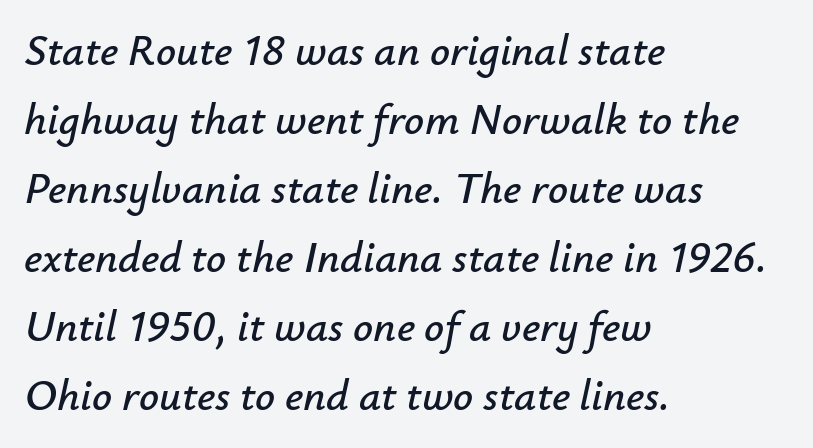
Anything drawn beneath the words? Only blank space. Italic? Definitely — the glyphs are oblique. Normally led — the rows are evenly, conventionally spaced. This rendering uses left alignment, leaving the right contour irregular. Nothing unusual about the tracking: characters are spaced as the font intends. Proportional: the letters do not fall into vertical columns.
